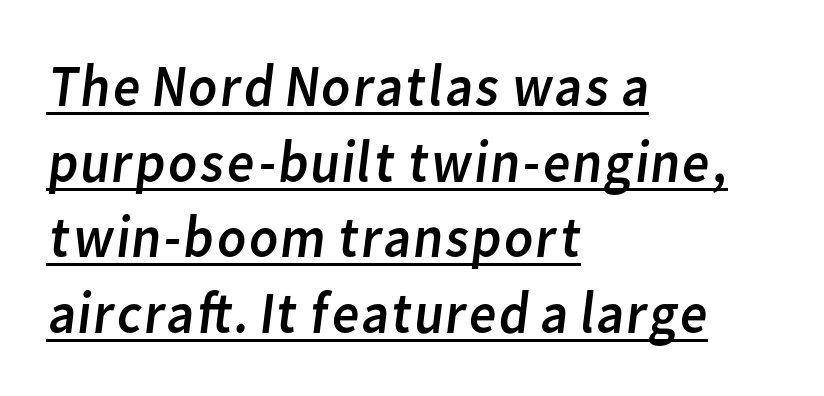
The image shows 60 px regular-weight sans-serif type; set left-aligned, normal line spacing (1.26x), normal letter spacing, underlined; low stroke contrast and a medium x-height.
